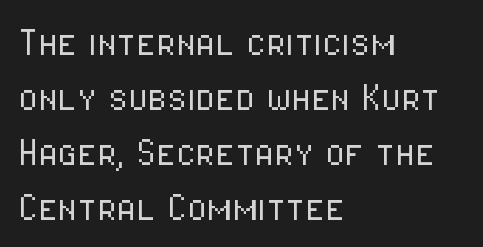
The image shows 45 px light, condensed sans-serif type, upright; set left-aligned, line spacing 1.22x, normal letter spacing, not underlined; low stroke contrast and a medium x-height.
